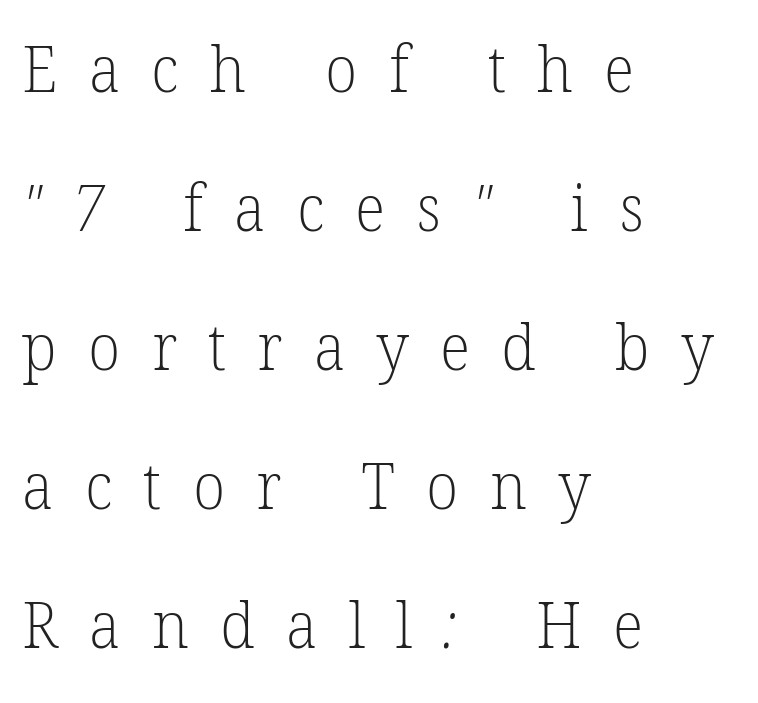
Q: Is the text bold? A: No.
Q: Is the typeface a serif or a sans-serif typeface? A: Serif.
Q: Is the text underlined? A: No.
Q: How is the paragraph aligned? A: Left-aligned.
Q: Is the spacing between letters normal or unusually wide? A: Unusually wide.
Q: Is the spacing between lines tight, normal or loose? A: Loose.
Q: Width (condensed, normal, or wide)? A: Normal.
Q: Stroke contrast? A: Low.
Q: x-height? A: Medium.
Q: Monospaced? A: No.
